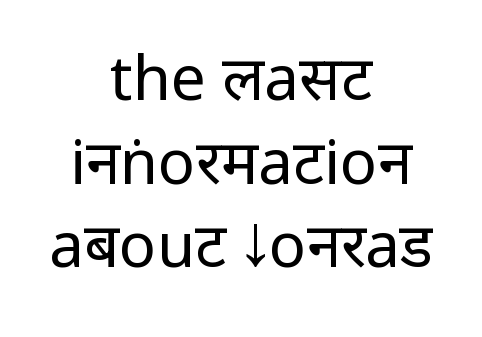
Evenly set lines give the paragraph a standard silhouette. These lines were composed using upright roman letters. Both edges are ragged and mirror each other, which tells us the setting is centered. The designer went with a sans here, leaving each stem footless. Glyph-to-glyph distance matches everyday printed text. Nothing heavy about these letters — not bold at all.
